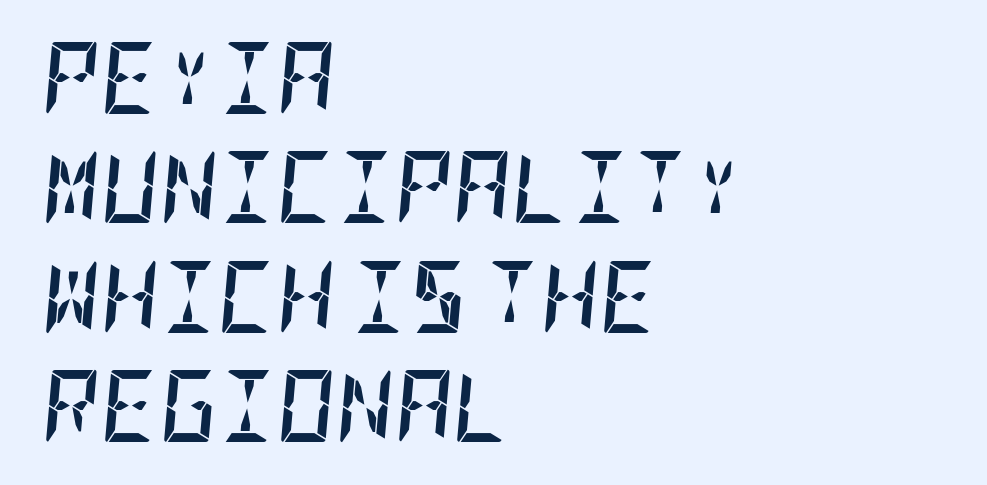
Lines of text with bare space underneath. Regular leading. Each line starts at the same left margin while the right side varies. The line texture is even and compact thanks to regular tracking. Italic? Definitely — the glyphs are oblique.
